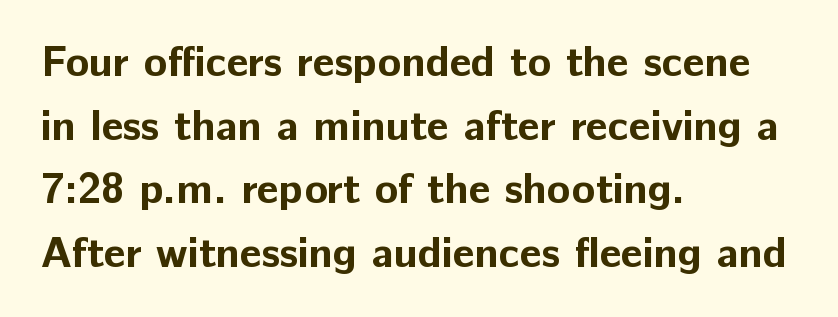
The image shows 43 px bold sans-serif type, upright; set left-aligned, normal line spacing (1.48x), normal letter spacing, not underlined; low stroke contrast and a medium x-height.
